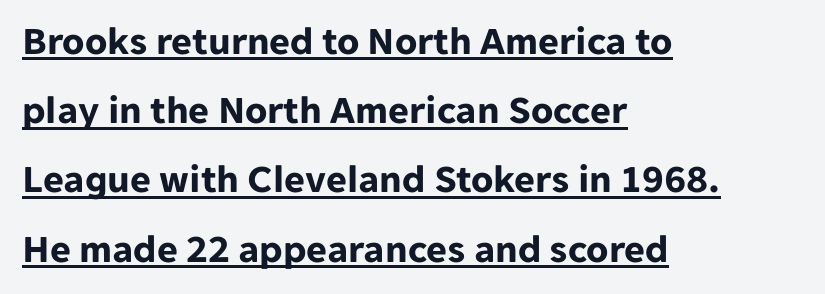
{"serif": "no", "italic": "no", "bold": "yes", "weight": "bold", "width": "normal", "stroke_contrast": "low", "x_height": "medium", "monospaced": "no", "underline": "yes", "align": "left", "line_spacing_ratio": 1.73, "letter_spacing": "normal", "letter_spacing_em": 0.0, "glyph_px": 40}
